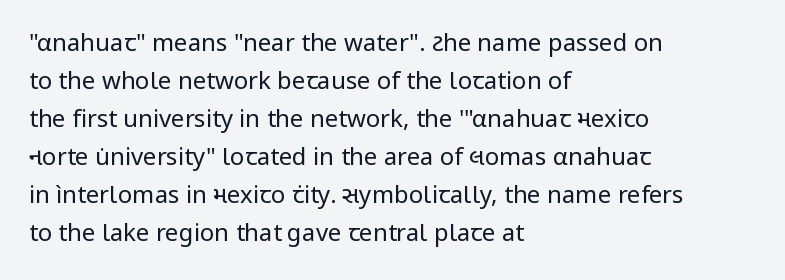
Caption: standard tracking, unaltered. How would I describe the line gaps? Plain and ordinary. Notice how the stems are strictly vertical — no italics here. The typeface has the unassuming heft of standard copy or less. The lines are quadded left.
